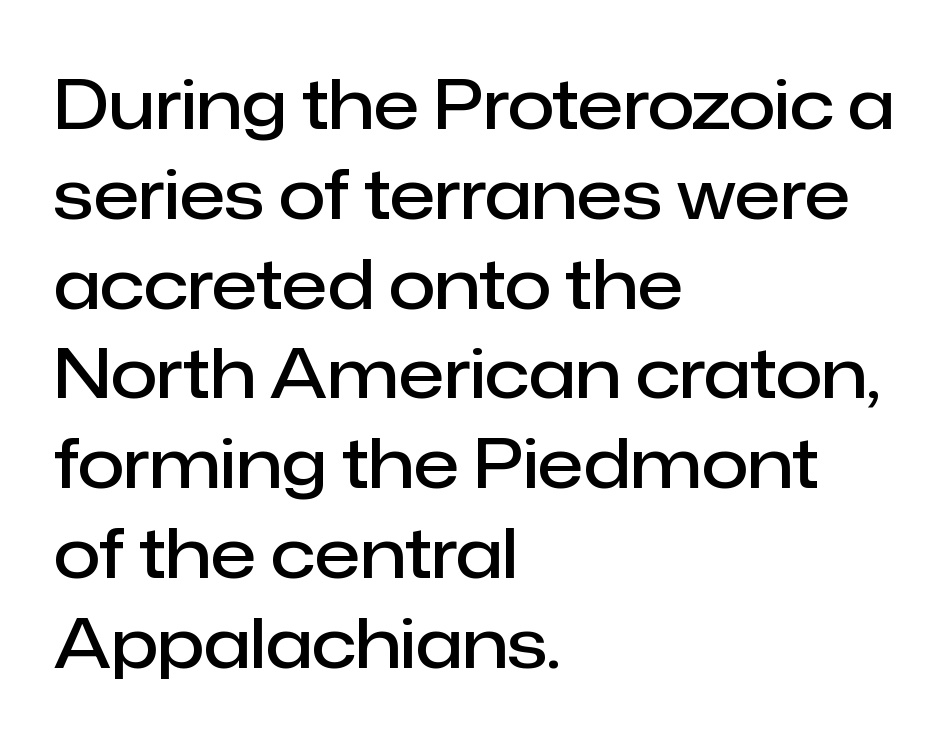
{"serif": "no", "italic": "no", "bold": "semi", "weight": "semibold", "width": "normal", "stroke_contrast": "low", "x_height": "medium", "monospaced": "no", "underline": "no", "align": "left", "line_spacing": "normal", "line_spacing_ratio": 1.32, "letter_spacing": "normal", "letter_spacing_em": 0.0, "glyph_px": 68}
